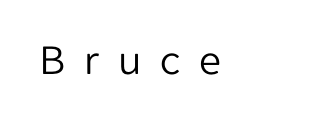
The image shows 44 px light sans-serif type, upright; set left-aligned, unusually wide letter spacing (+0.43 em), not underlined; low stroke contrast and a medium x-height.
